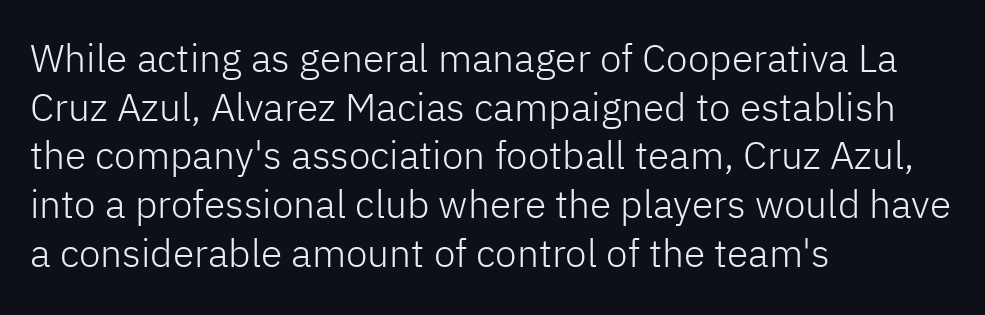
The image shows 39 px light sans-serif type, upright; set left-aligned, normal line spacing (1.25x), normal letter spacing, not underlined; low stroke contrast and a medium x-height.
